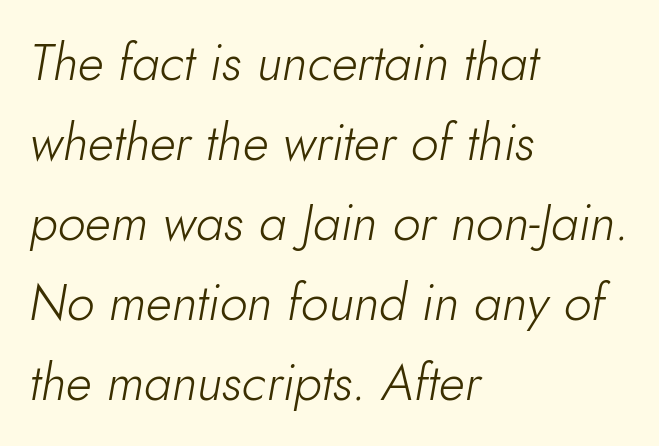
Q: Is the text bold? A: No.
Q: Is the text italic (slanted)? A: Yes, it leans right by about 10 degrees.
Q: Is the text underlined? A: No.
Q: How is the paragraph aligned? A: Left-aligned.
Q: Is the spacing between letters normal or unusually wide? A: Normal.
Q: Is the spacing between lines tight, normal or loose? A: Normal.
Q: Width (condensed, normal, or wide)? A: Normal.
Q: Stroke contrast? A: Low.
Q: x-height? A: Small.
Q: Monospaced? A: No.
